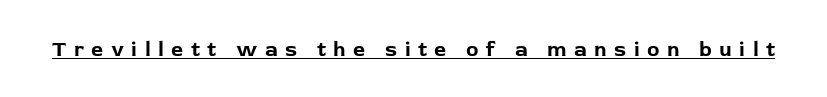
{"italic": "no", "bold": "yes", "underline": "yes", "letter_spacing": "wide", "letter_spacing_em": 0.35, "glyph_px": 21}
